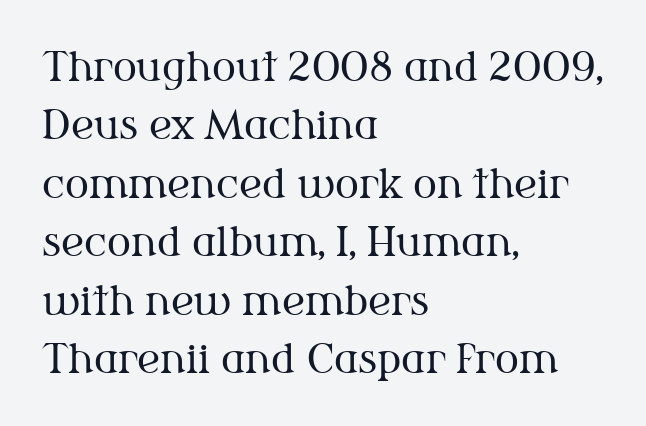
{"serif": "yes", "italic": "no", "bold": "no", "weight": "regular", "width": "normal", "stroke_contrast": "medium", "x_height": "medium", "monospaced": "no", "underline": "no", "align": "left", "line_spacing": "normal", "line_spacing_ratio": 1.46, "letter_spacing": "normal", "letter_spacing_em": 0.0, "glyph_px": 40}
